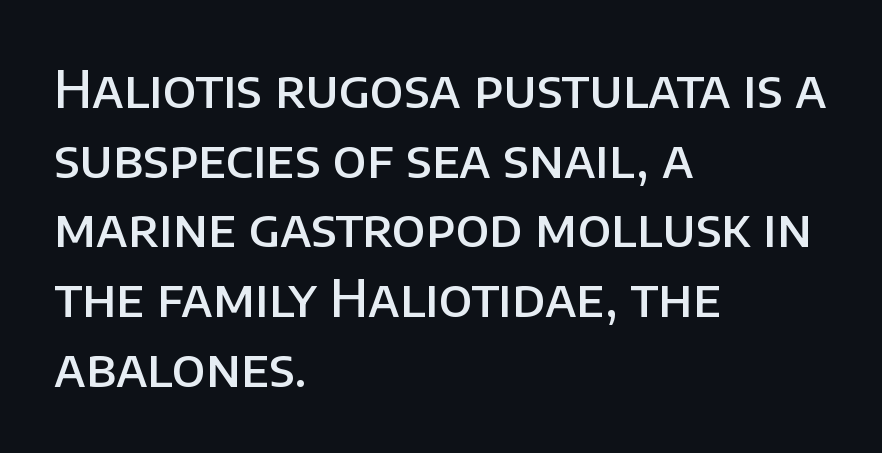
The image shows 52 px semibold sans-serif type, upright; set left-aligned, normal line spacing (1.34x), normal letter spacing, not underlined; low stroke contrast and a large x-height.
